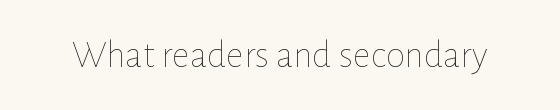
The image shows 39 px thin type, upright; set normal letter spacing, not underlined; low stroke contrast and a medium x-height.
